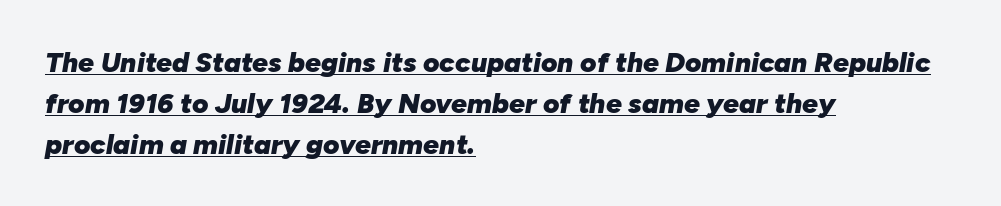
{"italic": "yes", "lean": "right", "slant_degrees": 10, "bold": "yes", "weight": "heavy", "width": "normal", "stroke_contrast": "low", "x_height": "medium", "monospaced": "no", "underline": "yes", "align": "left", "line_spacing": "normal", "line_spacing_ratio": 1.46, "letter_spacing": "normal", "letter_spacing_em": 0.0, "glyph_px": 28}
